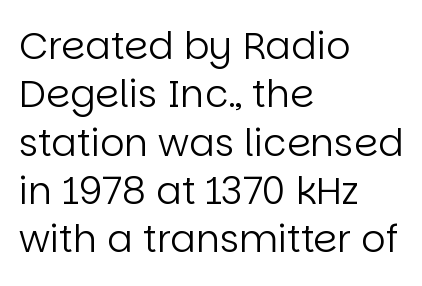
Check the space under the baseline: it is left empty. Examine the stroke ends and you'll find no serifs. Weight class: somewhere from thin through regular. Successive baselines arrive at the customary interval. If you drew a ruler down the left edge, every line would touch it.
